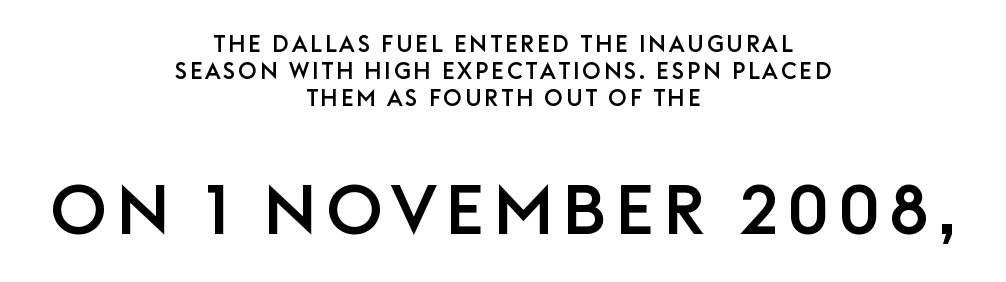
Q: Is the text italic (slanted)? A: No, it is upright.
Q: Is the typeface a serif or a sans-serif typeface? A: Sans-serif.
Q: Is the text underlined? A: No.
Q: How is the paragraph aligned? A: Centered.
Q: Which block of text is set in a larger size, the first (top) or the second (bottom)? A: The second (bottom) one.
Q: Width (condensed, normal, or wide)? A: Normal.
Q: Stroke contrast? A: Low.
Q: x-height? A: Large.
Q: Monospaced? A: No.
